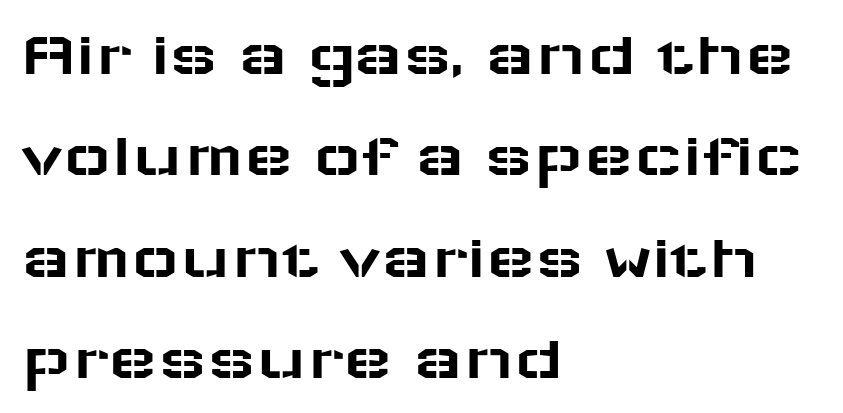
The image shows 65 px wide sans-serif type, upright; set left-aligned, normal line spacing (1.56x), normal letter spacing, not underlined; low stroke contrast and a medium x-height.
